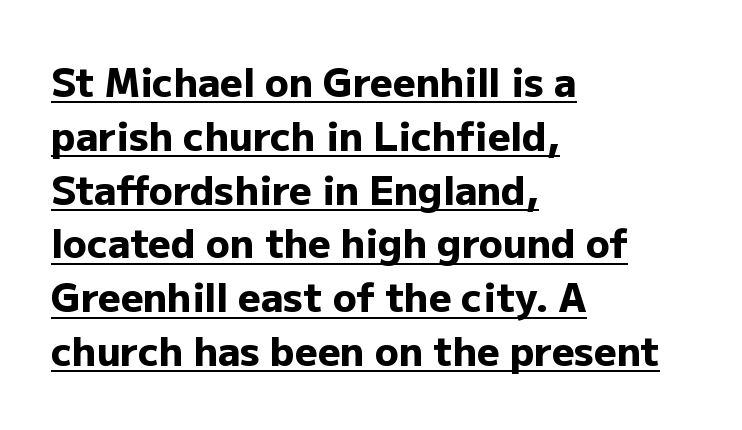
{"serif": "no", "italic": "no", "bold": "yes", "weight": "heavy", "width": "normal", "stroke_contrast": "low", "x_height": "medium", "monospaced": "no", "underline": "yes", "align": "left", "line_spacing": "normal", "line_spacing_ratio": 1.38, "letter_spacing": "normal", "letter_spacing_em": 0.0, "glyph_px": 39}
